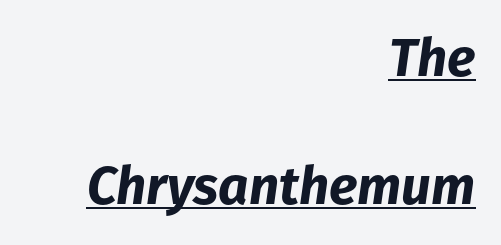
The image shows 53 px bold type, italic (leaning right); set right-aligned, loose line spacing (2.41x), normal letter spacing, underlined; low stroke contrast and a medium x-height.
